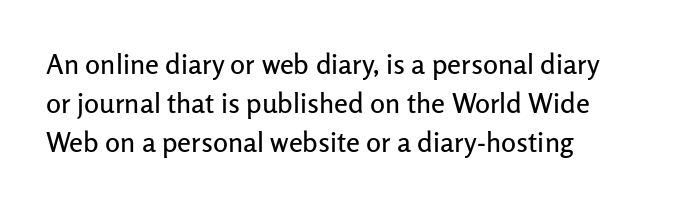
The image shows 28 px sans-serif type, upright; set normal line spacing (1.4x), normal letter spacing, not underlined; low stroke contrast and a medium x-height.
